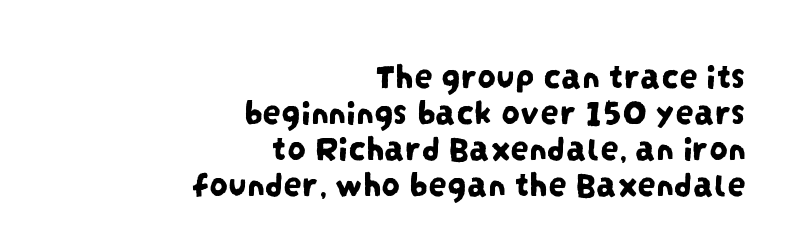
The image shows 37 px condensed sans-serif type; set right-aligned, tight line spacing (0.97x), normal letter spacing, not underlined; low stroke contrast and a large x-height.
